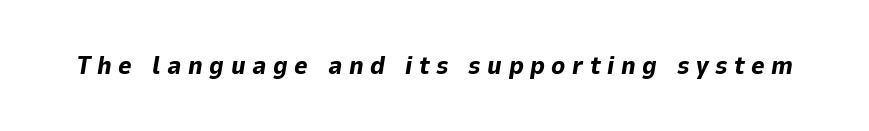
The image shows 26 px bold type, italic (leaning right); set unusually wide letter spacing (+0.25 em), not underlined.
